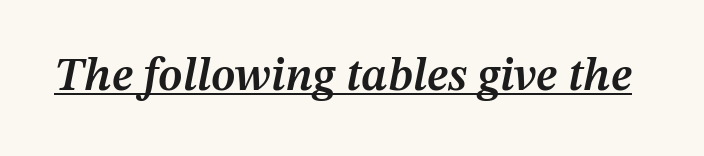
{"italic": "yes", "lean": "right", "slant_degrees": 12, "bold": "semi", "weight": "semibold", "width": "normal", "stroke_contrast": "medium", "x_height": "medium", "monospaced": "no", "underline": "yes", "letter_spacing": "normal", "letter_spacing_em": 0.0, "glyph_px": 47}
